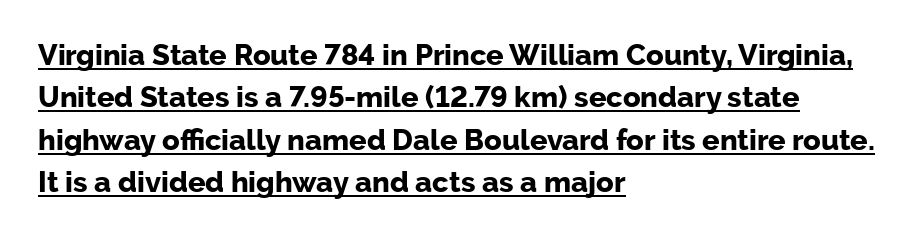
Q: Is the text bold? A: Yes.
Q: Is the text italic (slanted)? A: No, it is upright.
Q: Is the typeface a serif or a sans-serif typeface? A: Sans-serif.
Q: Is the text underlined? A: Yes.
Q: How is the paragraph aligned? A: Left-aligned.
Q: Is the spacing between letters normal or unusually wide? A: Normal.
Q: Is the spacing between lines tight, normal or loose? A: Normal.
Q: Width (condensed, normal, or wide)? A: Normal.
Q: Stroke contrast? A: Low.
Q: x-height? A: Medium.
Q: Monospaced? A: No.
